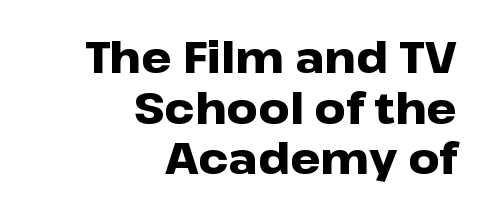
Q: Is the text bold? A: Yes.
Q: Is the text italic (slanted)? A: No, it is upright.
Q: Is the typeface a serif or a sans-serif typeface? A: Sans-serif.
Q: Is the text underlined? A: No.
Q: How is the paragraph aligned? A: Right-aligned.
Q: Is the spacing between letters normal or unusually wide? A: Normal.
Q: Width (condensed, normal, or wide)? A: Wide.
Q: Stroke contrast? A: Low.
Q: x-height? A: Medium.
Q: Monospaced? A: No.
